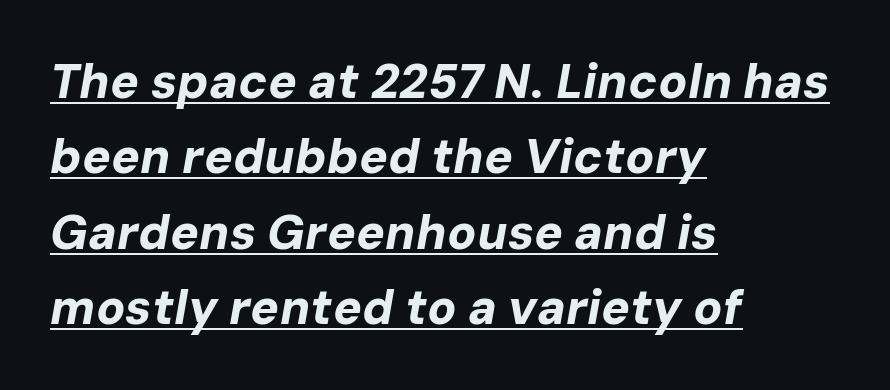
Q: Is the text bold? A: Yes.
Q: Is the text italic (slanted)? A: Yes, it leans right by about 10 degrees.
Q: Is the text underlined? A: Yes.
Q: How is the paragraph aligned? A: Left-aligned.
Q: Is the spacing between letters normal or unusually wide? A: Normal.
Q: Is the spacing between lines tight, normal or loose? A: Normal.
Q: Width (condensed, normal, or wide)? A: Normal.
Q: Stroke contrast? A: Low.
Q: x-height? A: Medium.
Q: Monospaced? A: No.
